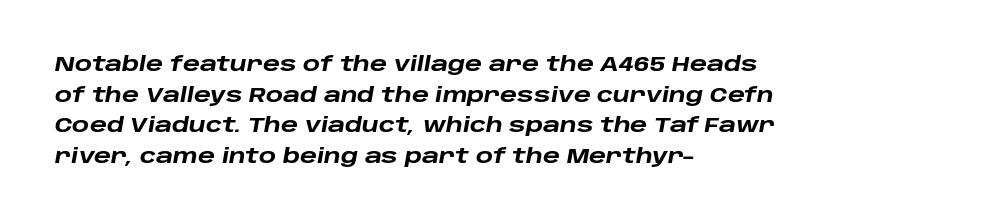
Q: Is the text bold? A: Yes.
Q: Is the text italic (slanted)? A: Yes, it leans right by about 10 degrees.
Q: Is the text underlined? A: No.
Q: How is the paragraph aligned? A: Left-aligned.
Q: Is the spacing between letters normal or unusually wide? A: Normal.
Q: Is the spacing between lines tight, normal or loose? A: Normal.
